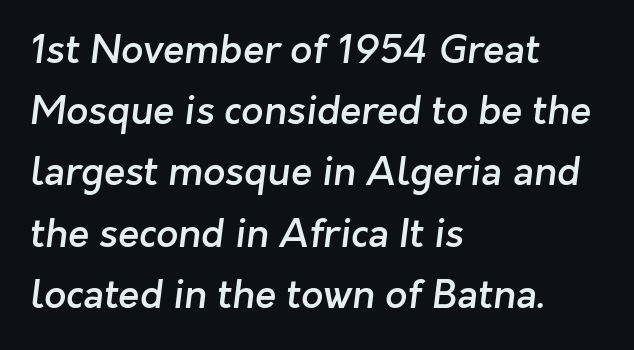
The image shows 39 px semibold sans-serif type; set left-aligned, normal line spacing (1.57x), normal letter spacing, not underlined; low stroke contrast and a medium x-height.
